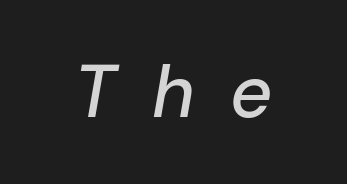
{"italic": "yes", "lean": "right", "slant_degrees": 10, "width": "normal", "stroke_contrast": "low", "x_height": "medium", "monospaced": "no", "underline": "no", "letter_spacing": "wide", "letter_spacing_em": 0.49, "glyph_px": 73}
